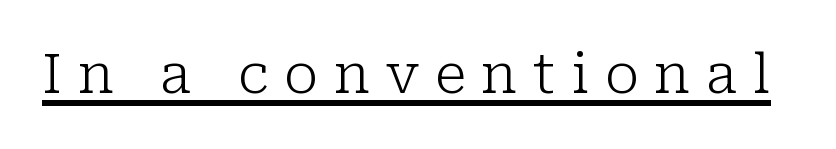
Q: Is the text bold? A: No.
Q: Is the text italic (slanted)? A: No, it is upright.
Q: Is the typeface a serif or a sans-serif typeface? A: Serif.
Q: Is the text underlined? A: Yes.
Q: Is the spacing between letters normal or unusually wide? A: Unusually wide.
Q: Width (condensed, normal, or wide)? A: Normal.
Q: Stroke contrast? A: Low.
Q: x-height? A: Medium.
Q: Monospaced? A: No.
